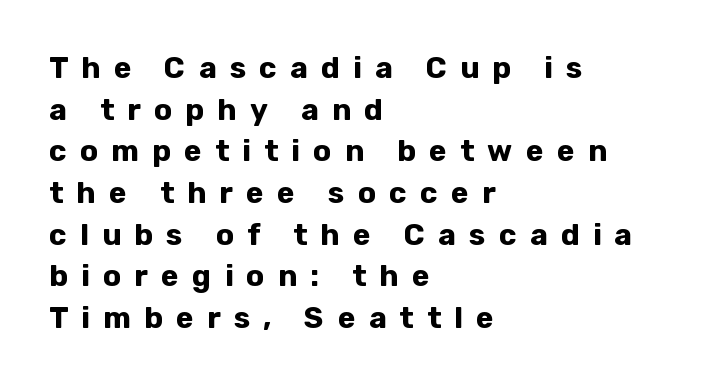
Layout note: lines flush left. Here the designer chose a conventional face with non-uniform glyph widths. A clean baseline with only descenders dipping below it. This is the regular roman posture of the typeface. The tracking reads as deliberately expanded to a designer's eye. A full-strength bold gives these letters their thick strokes.
